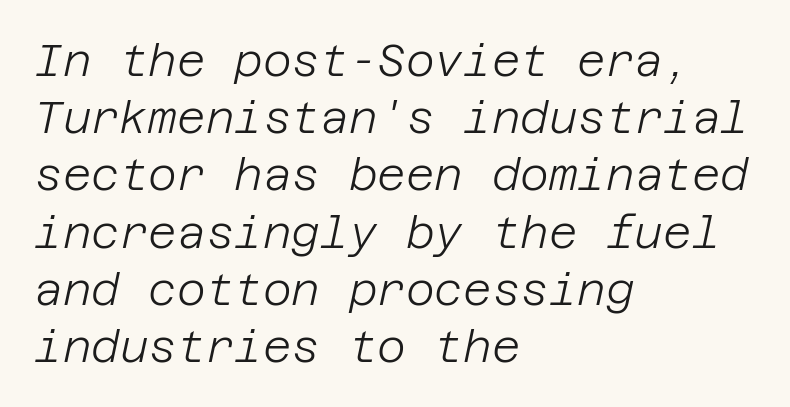
{"italic": "yes", "lean": "right", "slant_degrees": 12, "bold": "no", "weight": "light", "width": "normal", "stroke_contrast": "low", "x_height": "large", "underline": "no", "align": "left", "line_spacing": "normal", "line_spacing_ratio": 1.3, "letter_spacing": "normal", "letter_spacing_em": 0.0, "glyph_px": 44}
